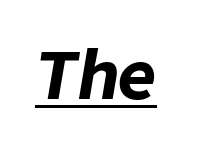
Q: Is the text bold? A: Yes.
Q: Is the text italic (slanted)? A: Yes, it leans right by about 9 degrees.
Q: Is the text underlined? A: Yes.
Q: Is the spacing between letters normal or unusually wide? A: Normal.
Q: Width (condensed, normal, or wide)? A: Normal.
Q: Stroke contrast? A: Low.
Q: x-height? A: Medium.
Q: Monospaced? A: No.
